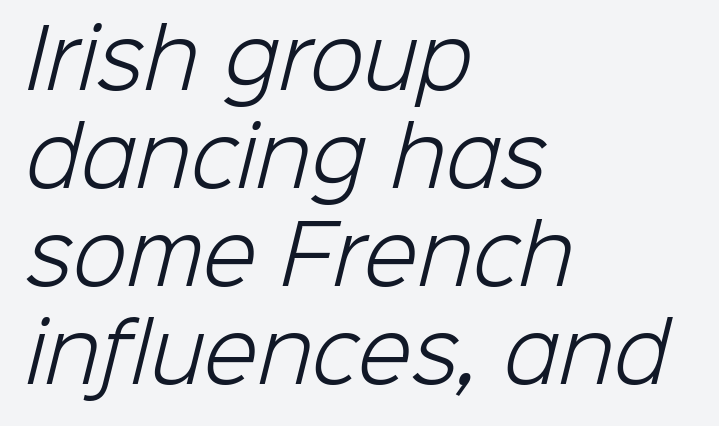
The image shows 79 px light sans-serif type; set left-aligned, line spacing 1.24x, normal letter spacing, not underlined; low stroke contrast and a medium x-height.
